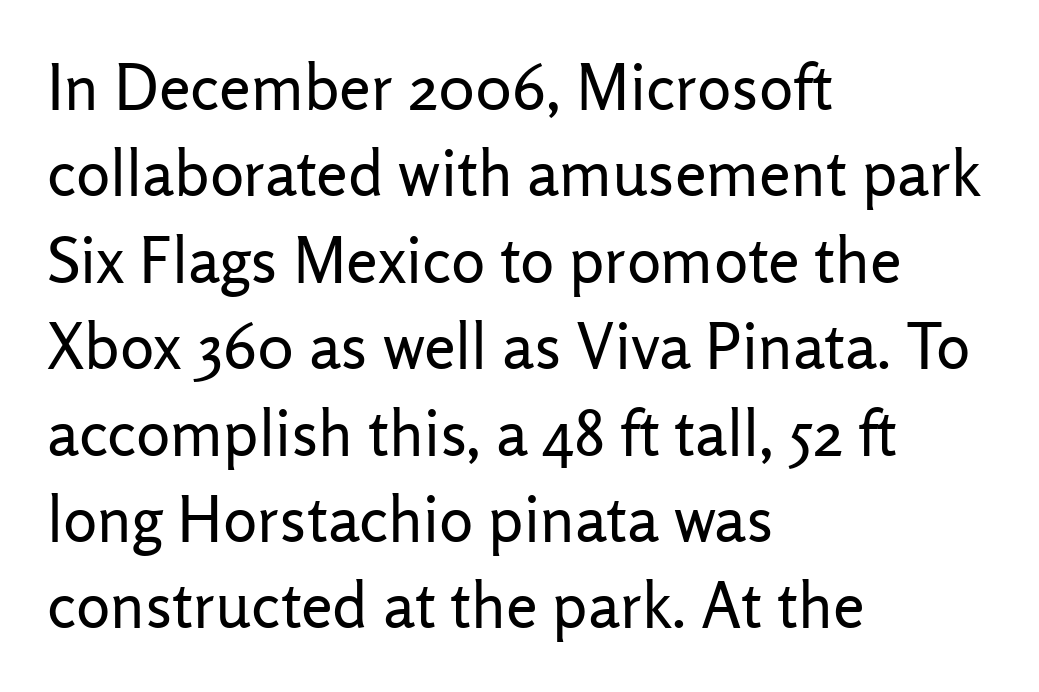
{"serif": "no", "italic": "no", "bold": "no", "weight": "regular", "width": "normal", "stroke_contrast": "low", "x_height": "medium", "monospaced": "no", "underline": "no", "align": "left", "line_spacing": "normal", "line_spacing_ratio": 1.35, "letter_spacing": "normal", "letter_spacing_em": 0.0, "glyph_px": 64}
